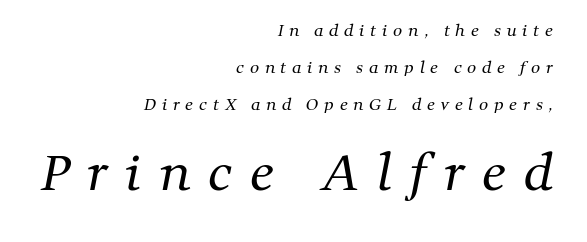
Loose tracking; the words dissolve into strings of separated letters. Letterform terminals end in serifs throughout the passage. This sample has the flowing, uneven cadence of proportional lettering. How would I describe the line gaps? Wide and relaxed.
